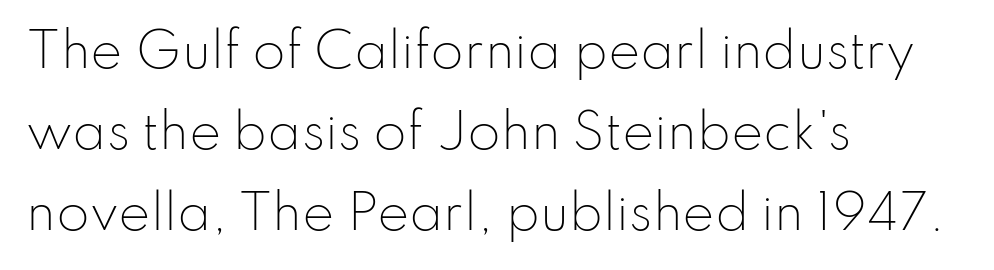
{"serif": "no", "italic": "no", "bold": "no", "weight": "light", "width": "normal", "stroke_contrast": "low", "x_height": "small", "monospaced": "no", "underline": "no", "align": "left", "line_spacing": "normal", "line_spacing_ratio": 1.69, "letter_spacing": "normal", "letter_spacing_em": 0.0, "glyph_px": 48}
